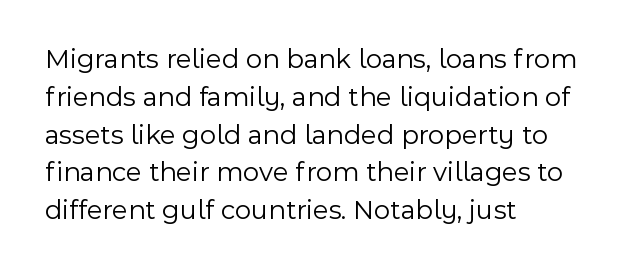
Upright lettering throughout. Type without underlining. In CSS terms this would be text-align: left. Quick note: interline space is typical.
